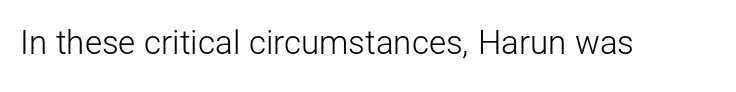
The glyphs in this specimen are sans serif. The cut favours lightness, reaching ordinary text weight at its darkest. Is this a fixed-width face? No — the glyphs have proportional, varying widths. Every stem runs plumb, perpendicular to the baseline. Rule under the text: the space is simply empty.
